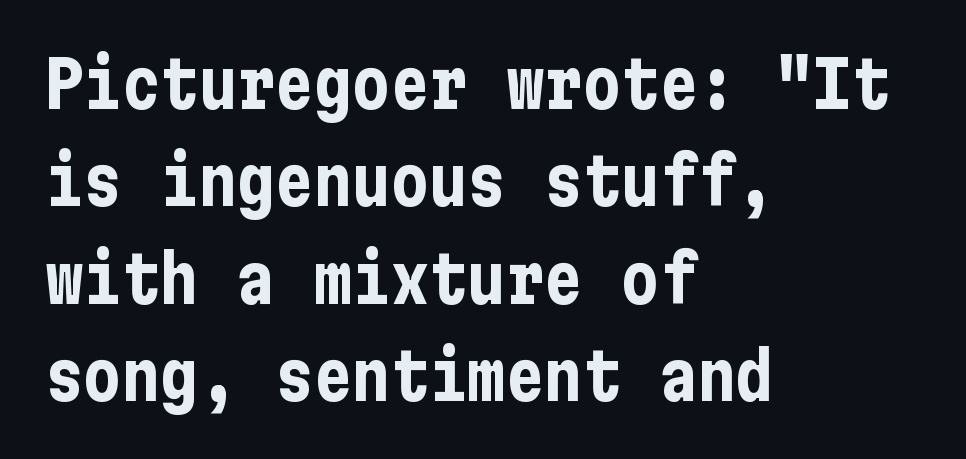
Q: Is the text bold? A: Yes.
Q: Is the text italic (slanted)? A: No, it is upright.
Q: Is the typeface a serif or a sans-serif typeface? A: Sans-serif.
Q: Is the text underlined? A: No.
Q: How is the paragraph aligned? A: Left-aligned.
Q: Is the spacing between letters normal or unusually wide? A: Normal.
Q: Is the spacing between lines tight, normal or loose? A: Normal.
Q: Width (condensed, normal, or wide)? A: Condensed.
Q: Stroke contrast? A: Low.
Q: x-height? A: Medium.
